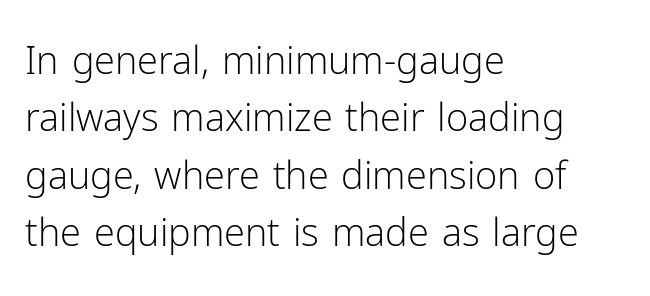
Q: Is the text bold? A: No.
Q: Is the text italic (slanted)? A: No, it is upright.
Q: Is the typeface a serif or a sans-serif typeface? A: Sans-serif.
Q: Is the text underlined? A: No.
Q: How is the paragraph aligned? A: Left-aligned.
Q: Is the spacing between letters normal or unusually wide? A: Normal.
Q: Is the spacing between lines tight, normal or loose? A: Normal.
Q: Width (condensed, normal, or wide)? A: Normal.
Q: Stroke contrast? A: Low.
Q: x-height? A: Medium.
Q: Monospaced? A: No.
